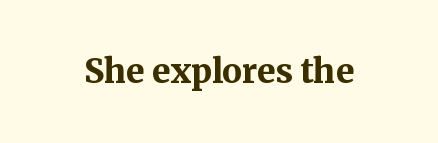
Strokes here are thick enough to call this a true bold. Posture: straight, roman, zero tilt. Characters follow at the spacing the type designer built in. Is this a fixed-width face? No — the glyphs have proportional, varying widths.
